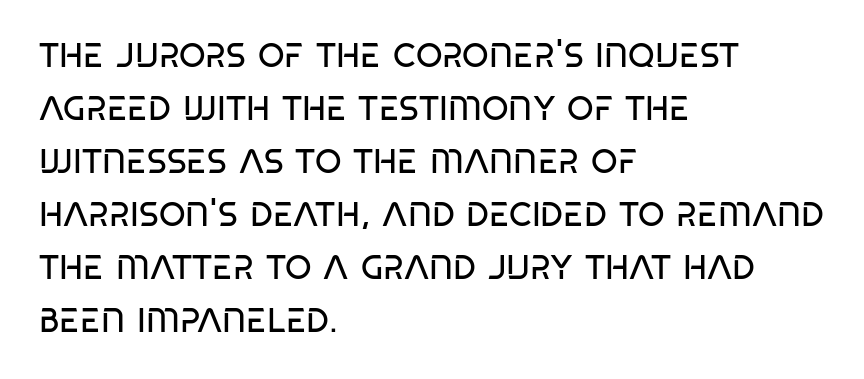
{"serif": "no", "italic": "no", "bold": "no", "weight": "regular", "width": "condensed", "stroke_contrast": "low", "x_height": "large", "monospaced": "no", "underline": "no", "align": "left", "line_spacing": "normal", "line_spacing_ratio": 1.56, "letter_spacing": "normal", "letter_spacing_em": 0.0, "glyph_px": 34}
